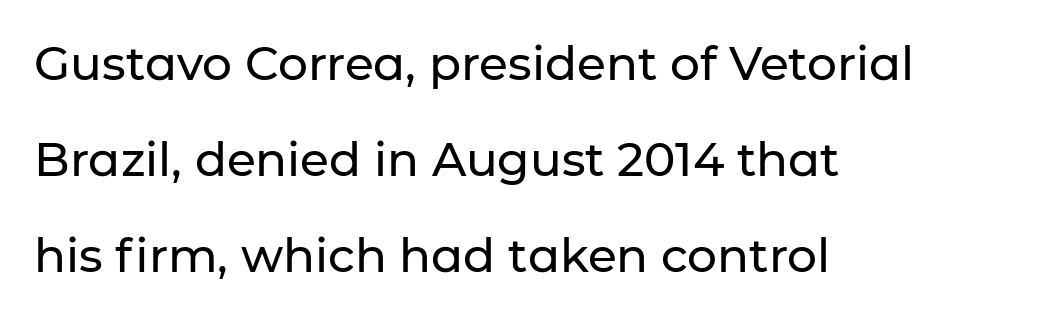
Q: Is the text italic (slanted)? A: No, it is upright.
Q: Is the typeface a serif or a sans-serif typeface? A: Sans-serif.
Q: Is the text underlined? A: No.
Q: How is the paragraph aligned? A: Left-aligned.
Q: Is the spacing between letters normal or unusually wide? A: Normal.
Q: Is the spacing between lines tight, normal or loose? A: Loose.
Q: Width (condensed, normal, or wide)? A: Normal.
Q: Stroke contrast? A: Low.
Q: x-height? A: Medium.
Q: Monospaced? A: No.
